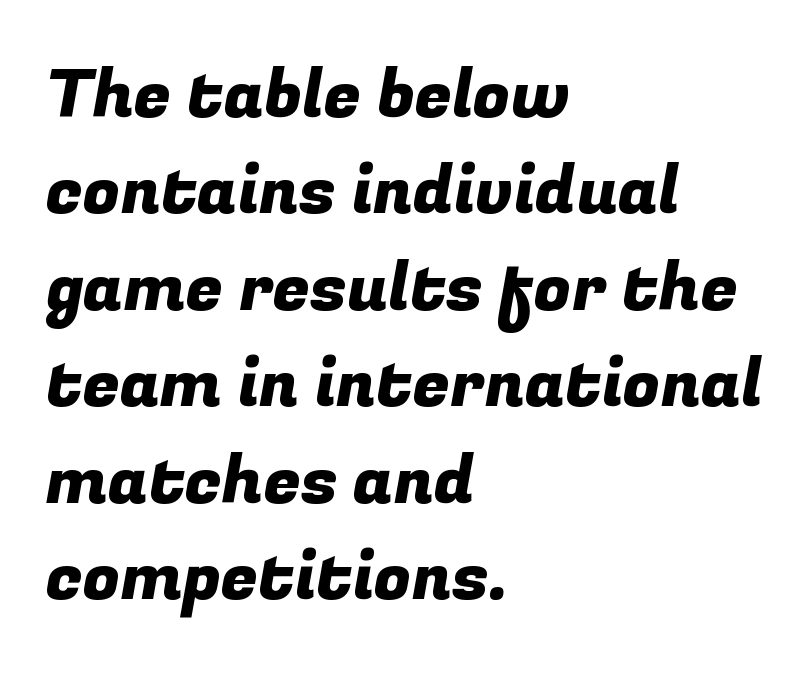
{"serif": "no", "width": "normal", "stroke_contrast": "low", "x_height": "medium", "monospaced": "no", "underline": "no", "align": "left", "line_spacing": "normal", "line_spacing_ratio": 1.44, "letter_spacing": "normal", "letter_spacing_em": 0.0, "glyph_px": 67}
